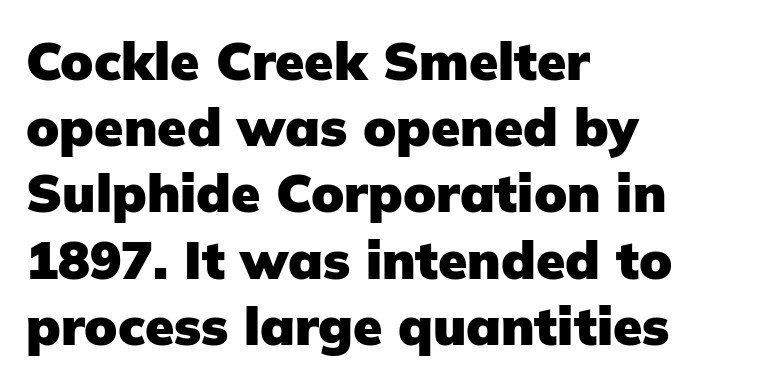
The image shows 53 px heavy sans-serif type, upright; set left-aligned, normal line spacing (1.25x), normal letter spacing, not underlined; low stroke contrast and a medium x-height.
